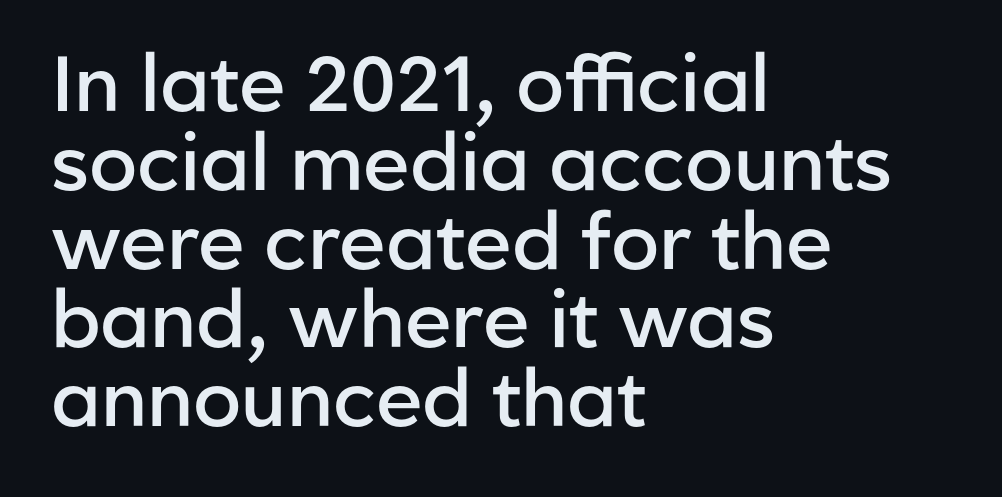
Q: Is the text bold? A: Semi-bold.
Q: Is the text italic (slanted)? A: No, it is upright.
Q: Is the typeface a serif or a sans-serif typeface? A: Sans-serif.
Q: Is the text underlined? A: No.
Q: How is the paragraph aligned? A: Left-aligned.
Q: Is the spacing between letters normal or unusually wide? A: Normal.
Q: Is the spacing between lines tight, normal or loose? A: Tight.
Q: Width (condensed, normal, or wide)? A: Normal.
Q: Stroke contrast? A: Low.
Q: x-height? A: Medium.
Q: Monospaced? A: No.
